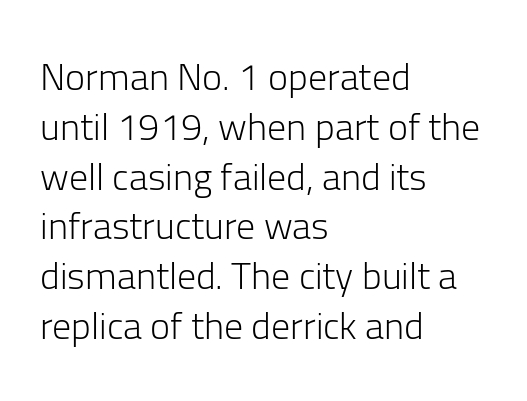
{"serif": "no", "italic": "no", "bold": "no", "weight": "light", "width": "normal", "stroke_contrast": "low", "x_height": "medium", "monospaced": "no", "underline": "no", "align": "left", "line_spacing": "normal", "line_spacing_ratio": 1.31, "letter_spacing": "normal", "letter_spacing_em": 0.0, "glyph_px": 38}
